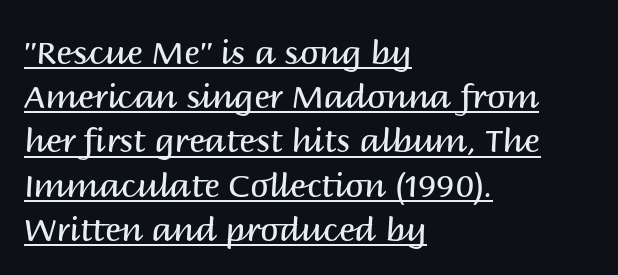
Q: Is the text bold? A: No.
Q: Is the text italic (slanted)? A: Yes.
Q: Is the typeface a serif or a sans-serif typeface? A: Sans-serif.
Q: Is the text underlined? A: Yes.
Q: How is the paragraph aligned? A: Left-aligned.
Q: Is the spacing between letters normal or unusually wide? A: Normal.
Q: Is the spacing between lines tight, normal or loose? A: Normal.
Q: Width (condensed, normal, or wide)? A: Normal.
Q: Stroke contrast? A: Medium.
Q: x-height? A: Large.
Q: Monospaced? A: No.
